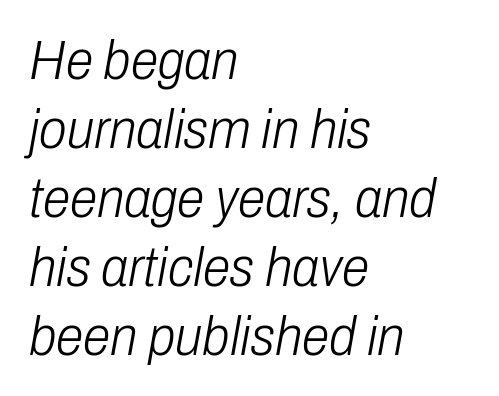
{"italic": "yes", "lean": "right", "slant_degrees": 10, "bold": "no", "weight": "light", "width": "condensed", "stroke_contrast": "low", "x_height": "medium", "monospaced": "no", "underline": "no", "align": "left", "line_spacing_ratio": 1.23, "letter_spacing": "normal", "letter_spacing_em": 0.0, "glyph_px": 56}
